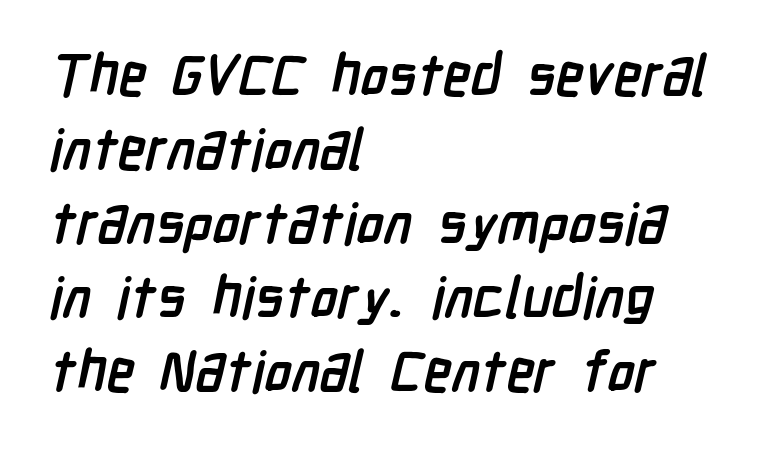
The image shows 57 px semibold, condensed sans-serif type; set left-aligned, normal line spacing (1.3x), normal letter spacing, not underlined; low stroke contrast and a medium x-height.
